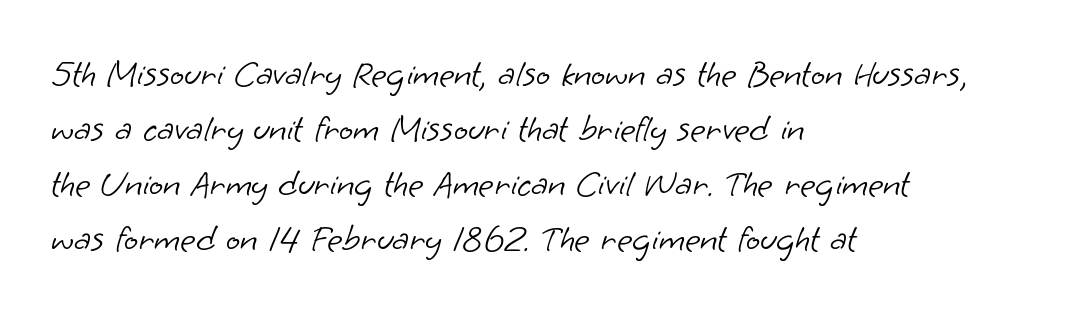
Between one letter and the next there's only the usual sliver of space. Teacher's note: observe the even left margin — that is flush-left alignment. Each stroke keeps to a modest, everyday thickness or less. Line spacing here is normal.
